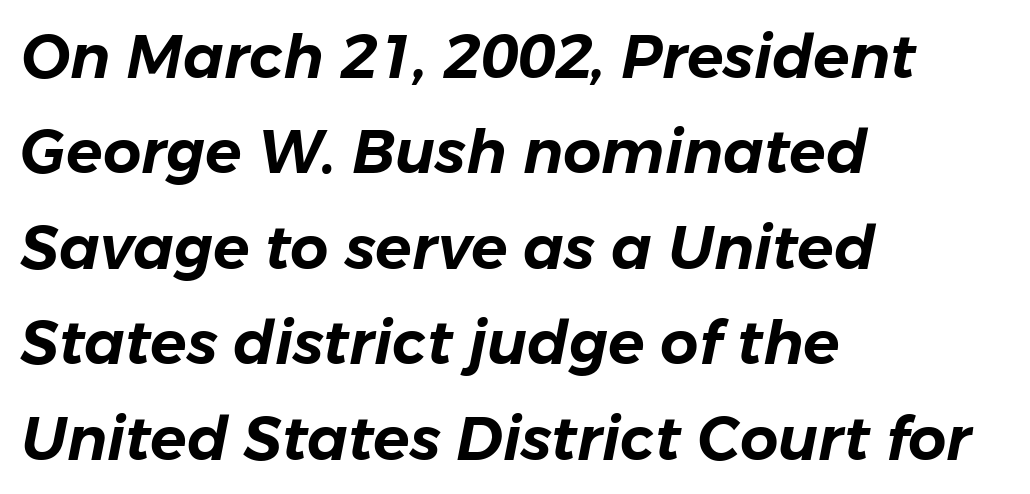
{"italic": "yes", "lean": "right", "slant_degrees": 11, "width": "normal", "stroke_contrast": "low", "x_height": "medium", "monospaced": "no", "underline": "no", "align": "left", "line_spacing": "normal", "line_spacing_ratio": 1.59, "letter_spacing": "normal", "letter_spacing_em": 0.0, "glyph_px": 60}
